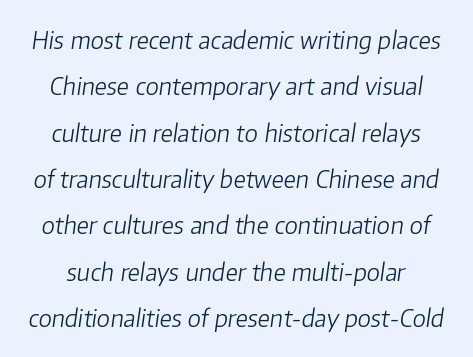
A typesetter would mark this as italic. The face looks like a standard text weight, possibly lighter. Rule under the text: the space is simply empty. The passage shown stacks its lines with a broad gap.
